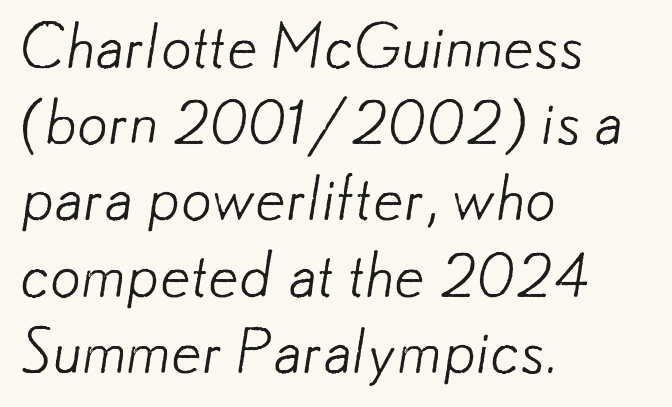
The image shows 61 px light sans-serif type; set left-aligned, normal line spacing (1.25x), normal letter spacing, not underlined; low stroke contrast and a small x-height.
